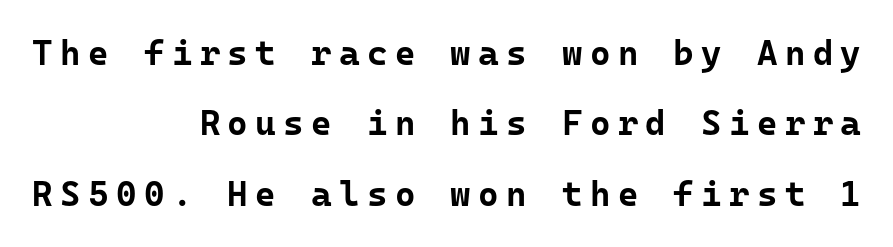
The image shows 35 px bold sans-serif type, upright, monospaced; set right-aligned, loose line spacing (2.01x), unusually wide letter spacing (+0.21 em), not underlined; low stroke contrast and a medium x-height.
